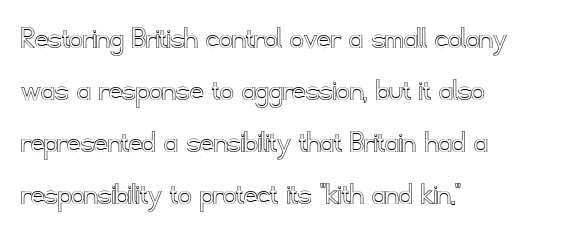
The image shows 33 px text type, upright; set left-aligned, normal line spacing (1.58x), normal letter spacing, not underlined; a small x-height.
